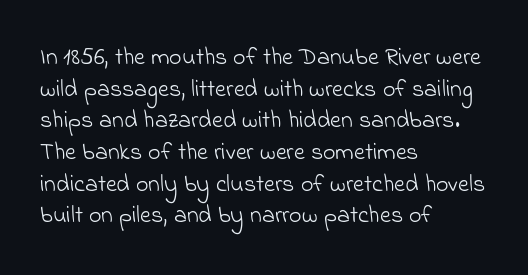
The image shows 24 px text type; set left-aligned, normal line spacing (1.32x), normal letter spacing, not underlined.
